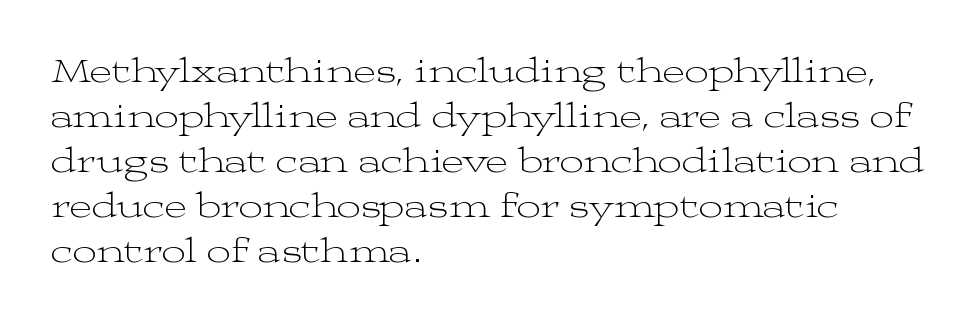
{"serif": "yes", "italic": "no", "bold": "no", "weight": "light", "width": "wide", "stroke_contrast": "medium", "x_height": "medium", "monospaced": "no", "underline": "no", "align": "left", "line_spacing": "normal", "line_spacing_ratio": 1.32, "letter_spacing": "normal", "letter_spacing_em": 0.0, "glyph_px": 34}
